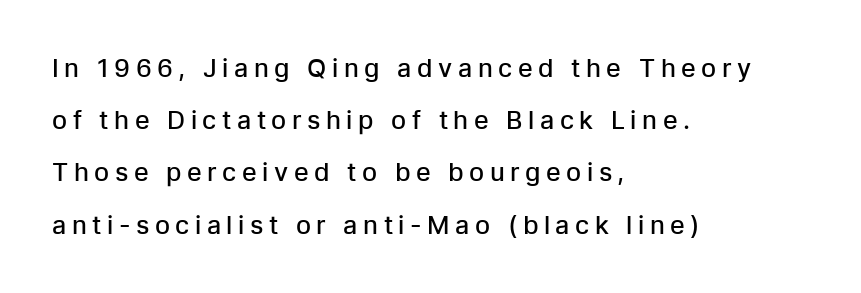
Q: Is the text bold? A: Semi-bold.
Q: Is the text italic (slanted)? A: No, it is upright.
Q: Is the text underlined? A: No.
Q: How is the paragraph aligned? A: Left-aligned.
Q: Is the spacing between letters normal or unusually wide? A: Unusually wide.
Q: Is the spacing between lines tight, normal or loose? A: Loose.
